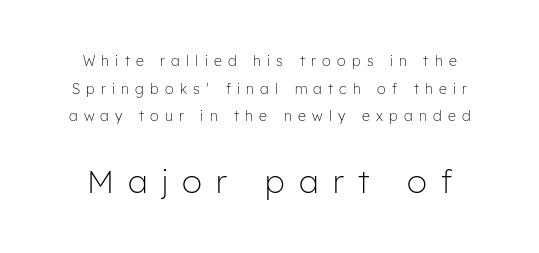
Q: Is the text bold? A: No.
Q: Is the text italic (slanted)? A: No, it is upright.
Q: Is the typeface a serif or a sans-serif typeface? A: Sans-serif.
Q: Is the text underlined? A: No.
Q: Is the spacing between letters normal or unusually wide? A: Unusually wide.
Q: Is the spacing between lines tight, normal or loose? A: Loose.
Q: Which block of text is set in a larger size, the first (top) or the second (bottom)? A: The second (bottom) one.
Q: Width (condensed, normal, or wide)? A: Normal.
Q: Stroke contrast? A: Low.
Q: x-height? A: Medium.
Q: Monospaced? A: No.
